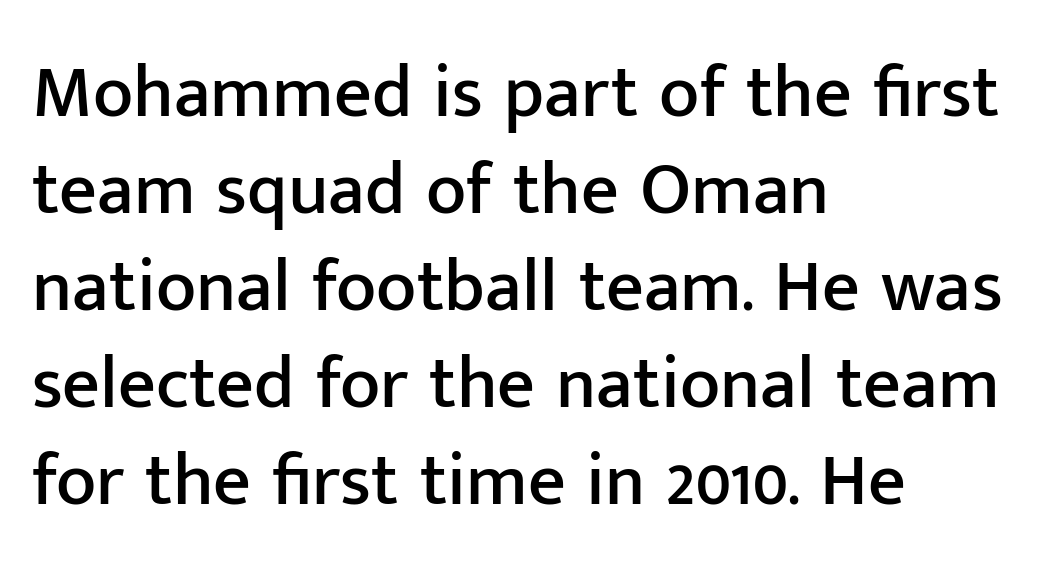
The image shows 74 px sans-serif type, upright; set left-aligned, normal line spacing (1.31x), normal letter spacing, not underlined; low stroke contrast and a medium x-height.
